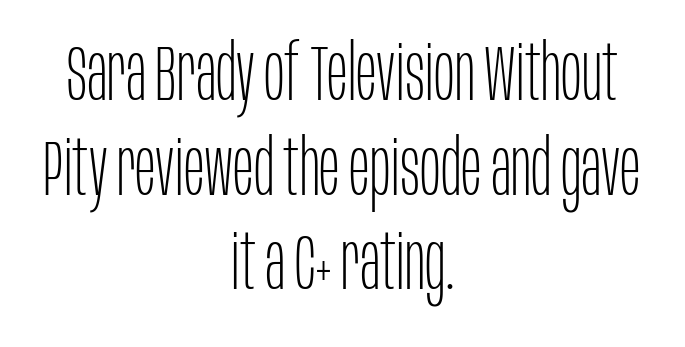
Q: Is the text bold? A: No.
Q: Is the text italic (slanted)? A: No, it is upright.
Q: Is the typeface a serif or a sans-serif typeface? A: Sans-serif.
Q: Is the text underlined? A: No.
Q: How is the paragraph aligned? A: Centered.
Q: Is the spacing between letters normal or unusually wide? A: Normal.
Q: Width (condensed, normal, or wide)? A: Condensed.
Q: Stroke contrast? A: Low.
Q: x-height? A: Large.
Q: Monospaced? A: No.
